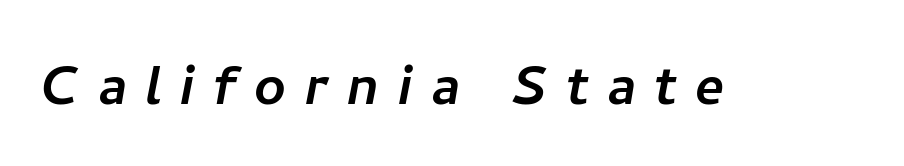
The image shows 69 px sans-serif type; set unusually wide letter spacing (+0.26 em), not underlined; low stroke contrast and a medium x-height.
